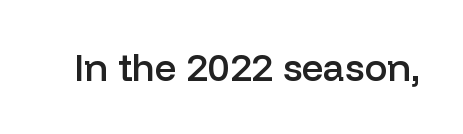
The image shows 38 px semibold sans-serif type, upright; set normal letter spacing, not underlined; low stroke contrast and a medium x-height.
